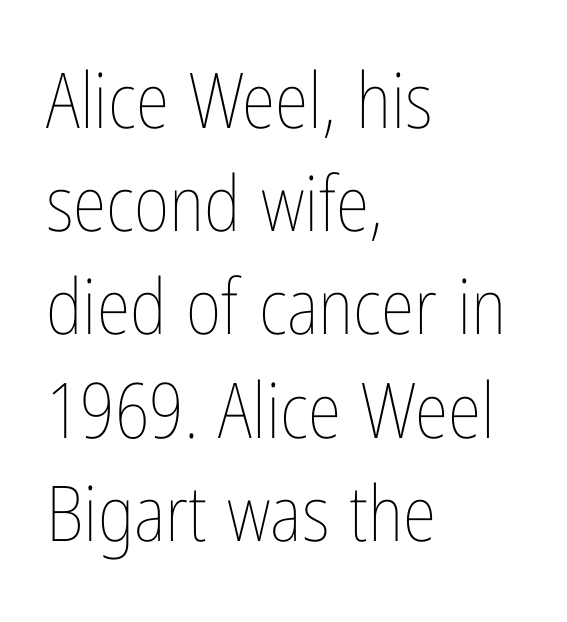
It's the straight-up-and-down kind of type. This rendering features lettering with no underline. Character widths vary here, with narrow letters taking less room than wide ones. Visually the block forms a straight wall on the left and a jagged coastline on the right. Notice how descenders clear the ascenders below comfortably — that's standard leading.
